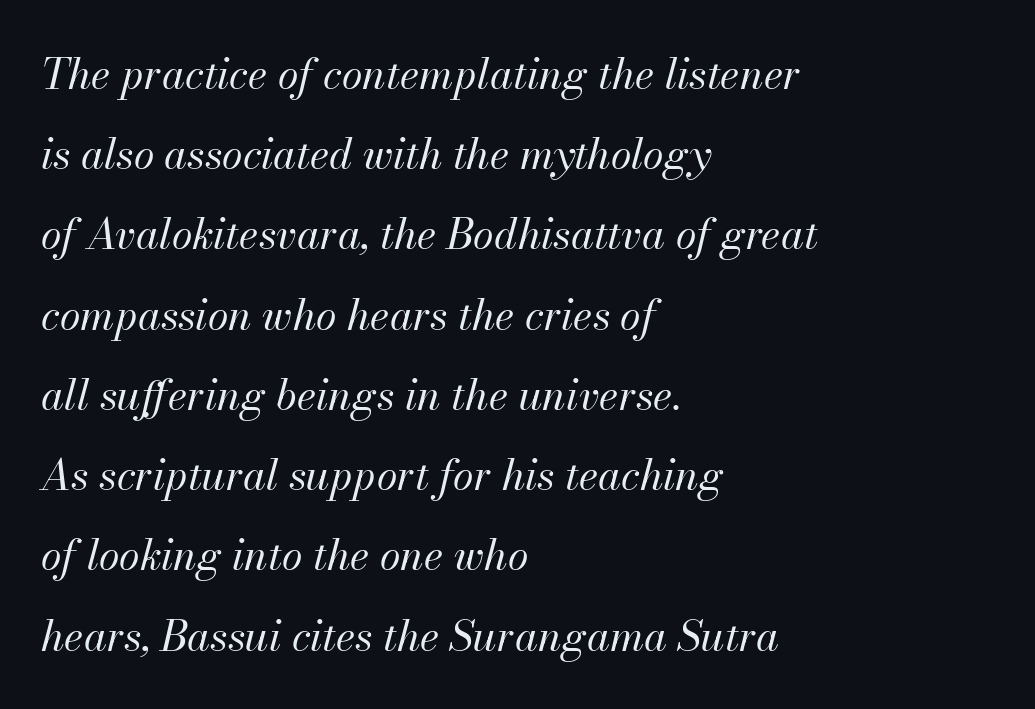
The image shows 42 px regular-weight type, italic (leaning right); set left-aligned, loose line spacing (1.91x), normal letter spacing, not underlined; medium stroke contrast and a small x-height.
